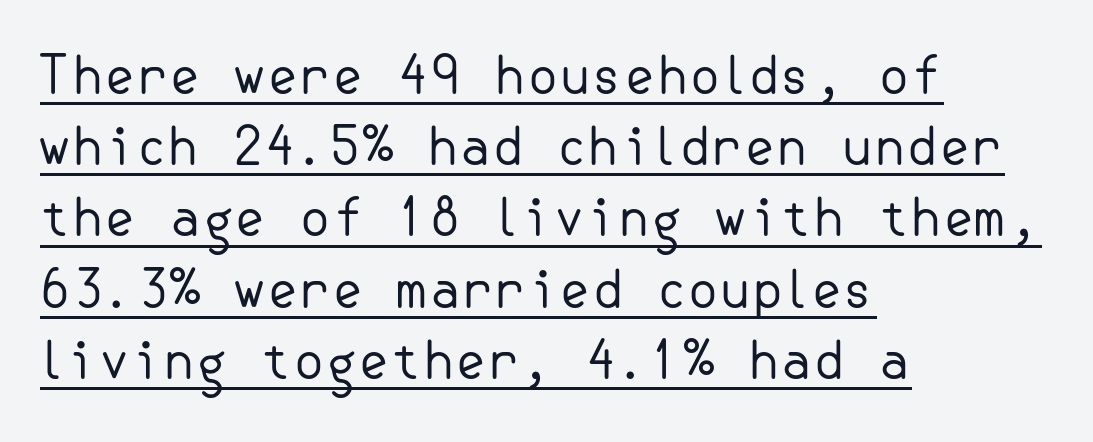
The typesetter has applied underlining to the passage shown. The rows are spaced the way most documents space them. This sample is left-justified, so line endings fall wherever the words run out. Italic: no, the glyphs are upright roman. The face looks like a standard text weight, possibly lighter.
